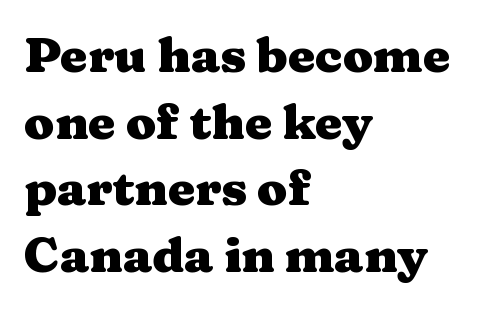
Q: Is the text bold? A: Yes.
Q: Is the text italic (slanted)? A: No, it is upright.
Q: Is the typeface a serif or a sans-serif typeface? A: Serif.
Q: Is the text underlined? A: No.
Q: How is the paragraph aligned? A: Left-aligned.
Q: Is the spacing between letters normal or unusually wide? A: Normal.
Q: Is the spacing between lines tight, normal or loose? A: Normal.
Q: Width (condensed, normal, or wide)? A: Wide.
Q: Stroke contrast? A: Medium.
Q: x-height? A: Medium.
Q: Monospaced? A: No.
